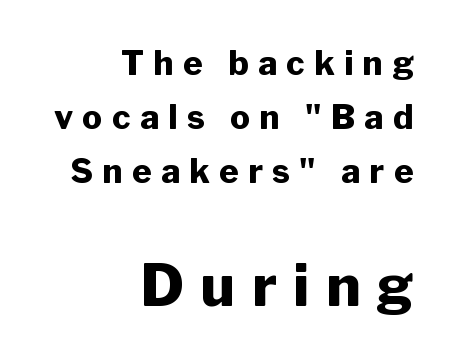
The image shows 57 px heavy sans-serif type, upright; set right-aligned, normal line spacing (1.63x), unusually wide letter spacing (+0.29 em), not underlined; the second (bottom) block is 1.73x larger; low stroke contrast and a medium x-height.
